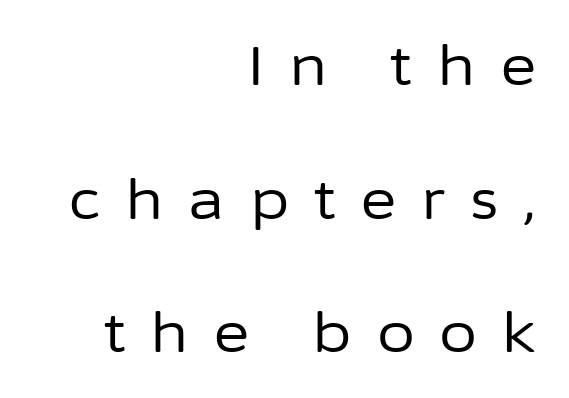
Weight: in the light-to-regular range. In terms of letterform style, serifs are entirely absent. Tall strokes in this sample are plumb rather than angled. Varying glyph widths throughout — classic text-font behaviour. All the whitespace from short lines collects on the left.
